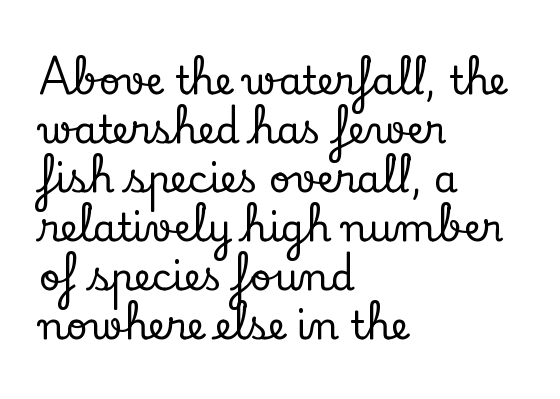
Q: Is the text italic (slanted)? A: No, it is upright.
Q: Is the text underlined? A: No.
Q: How is the paragraph aligned? A: Left-aligned.
Q: Is the spacing between letters normal or unusually wide? A: Normal.
Q: Is the spacing between lines tight, normal or loose? A: Normal.
Q: Width (condensed, normal, or wide)? A: Normal.
Q: Stroke contrast? A: Low.
Q: x-height? A: Small.
Q: Monospaced? A: No.
